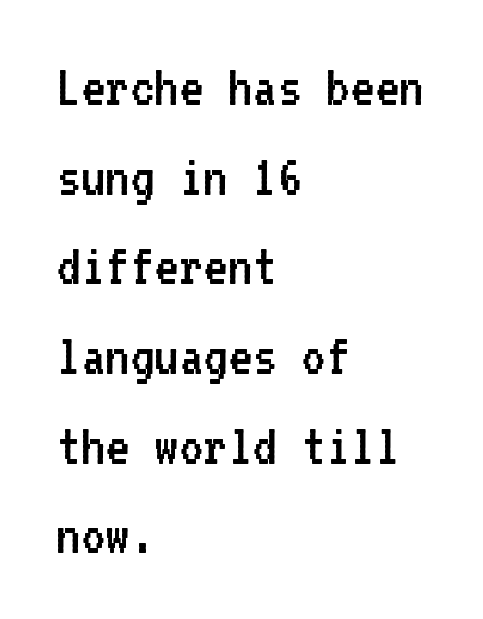
Q: Is the text bold? A: No.
Q: Is the text italic (slanted)? A: No, it is upright.
Q: Is the typeface a serif or a sans-serif typeface? A: Sans-serif.
Q: Is the text underlined? A: No.
Q: How is the paragraph aligned? A: Left-aligned.
Q: Is the spacing between letters normal or unusually wide? A: Normal.
Q: Is the spacing between lines tight, normal or loose? A: Normal.
Q: Width (condensed, normal, or wide)? A: Normal.
Q: Stroke contrast? A: Low.
Q: x-height? A: Medium.
Q: Monospaced? A: Yes.
